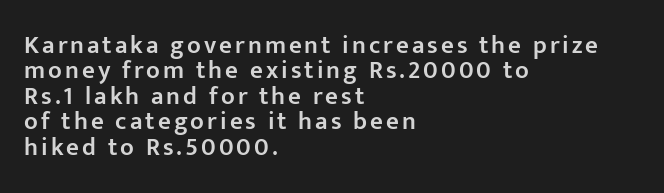
Q: Is the text bold? A: Semi-bold.
Q: Is the text italic (slanted)? A: No, it is upright.
Q: Is the text underlined? A: No.
Q: How is the paragraph aligned? A: Left-aligned.
Q: Is the spacing between lines tight, normal or loose? A: Tight.
